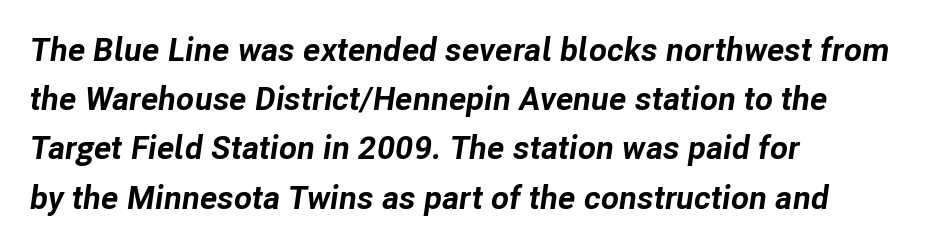
The space beneath each line is pristine and unruled. Notice how the stems are inclined rather than vertical — that's the hallmark of italics. If you measured baseline to baseline, you'd find a middling distance. The tracking reads as untouched default to a designer's eye.
